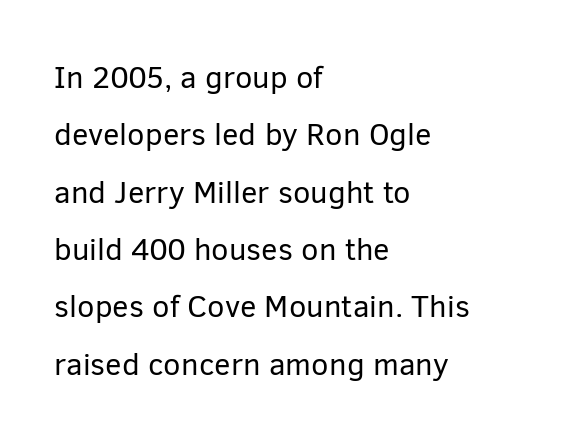
Q: Is the text bold? A: No.
Q: Is the text italic (slanted)? A: No, it is upright.
Q: Is the typeface a serif or a sans-serif typeface? A: Sans-serif.
Q: Is the text underlined? A: No.
Q: How is the paragraph aligned? A: Left-aligned.
Q: Is the spacing between letters normal or unusually wide? A: Normal.
Q: Width (condensed, normal, or wide)? A: Normal.
Q: Stroke contrast? A: Low.
Q: x-height? A: Medium.
Q: Monospaced? A: No.
